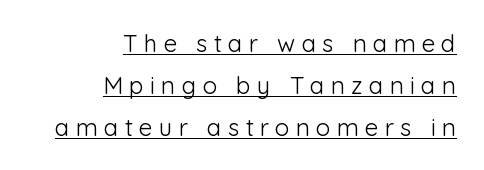
Q: Is the text bold? A: No.
Q: Is the text italic (slanted)? A: No, it is upright.
Q: Is the text underlined? A: Yes.
Q: How is the paragraph aligned? A: Right-aligned.
Q: Is the spacing between letters normal or unusually wide? A: Unusually wide.
